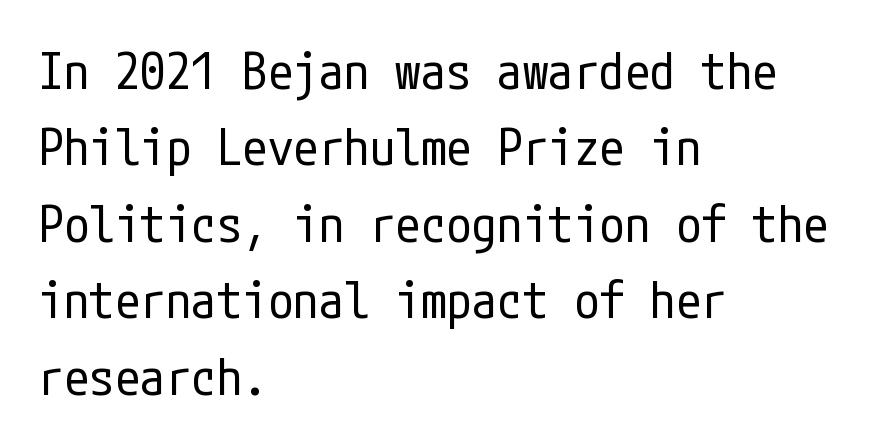
The image shows 51 px regular-weight, condensed sans-serif type, upright; set left-aligned, normal line spacing (1.5x), normal letter spacing, not underlined; low stroke contrast and a medium x-height.
